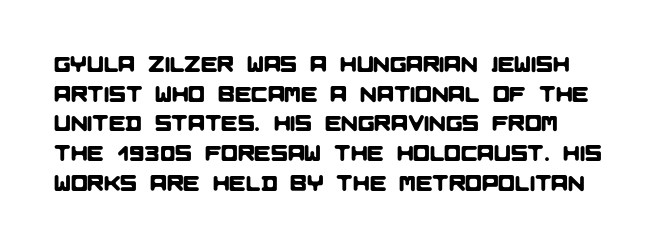
Q: Is the text underlined? A: No.
Q: Is the spacing between letters normal or unusually wide? A: Normal.
Q: Is the spacing between lines tight, normal or loose? A: Normal.
